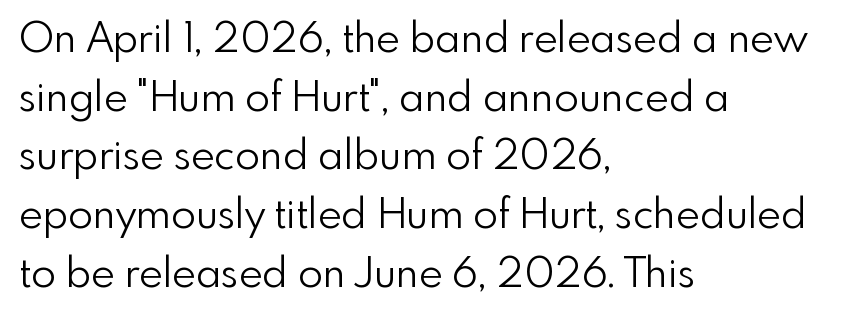
The letters carry no serifs — their stems end cleanly without finishing strokes. Is this a fixed-width face? No — the glyphs have proportional, varying widths. Is there any slant? The stems are plumb. Is the stroke heavy? The answer is a plain regular-or-lighter. Has an underline been added? It has not.
